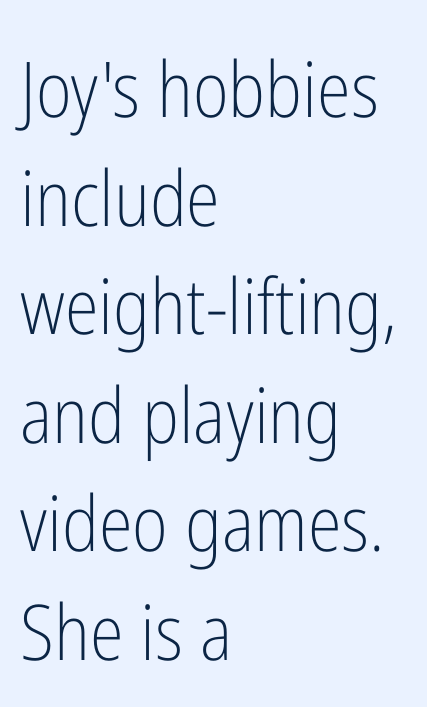
The image shows 77 px light, condensed sans-serif type, upright; set left-aligned, normal line spacing (1.41x), normal letter spacing, not underlined; low stroke contrast and a medium x-height.
